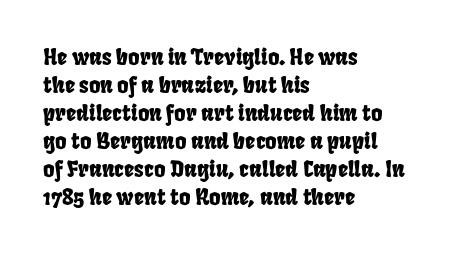
{"underline": "no", "align": "left", "line_spacing": "normal", "line_spacing_ratio": 1.27, "letter_spacing": "normal", "letter_spacing_em": 0.0, "glyph_px": 22}
